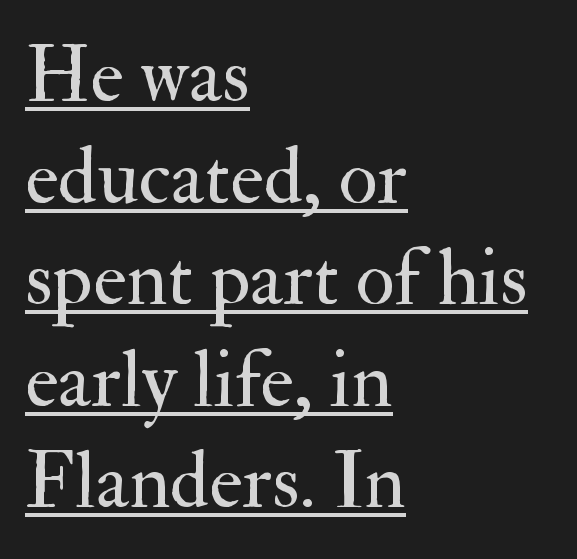
Do the characters align in a grid? No, the font is proportional. The rendering shows small feet on the letterforms — a serif design. Each line of the rendering has a horizontal stroke beneath the glyphs. Is this a heavy cut? Hardly; it is regular or lighter.
